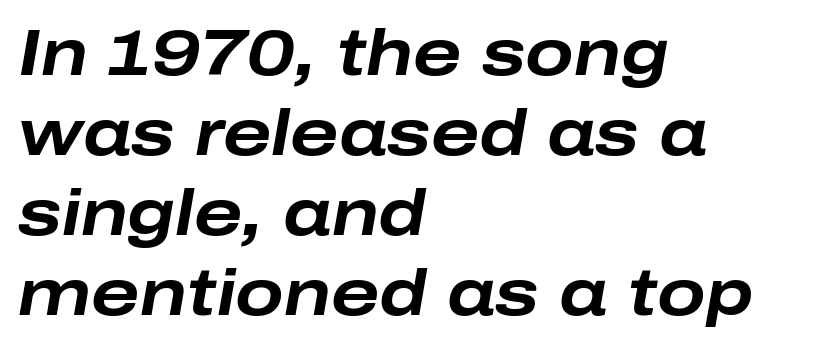
Nothing unusual about the tracking: characters are spaced as the font intends. The lines in this sample share a left origin and differ only in where they stop. Italic: yes, the glyphs are oblique. This is heavy type, rendered in bold.
